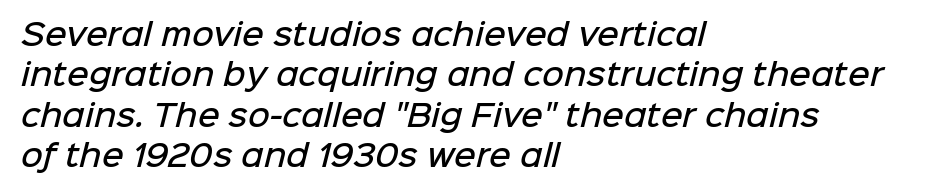
Summary of vertical rhythm: regular, with standard interline spacing. Unmarked baselines from the first word to the last. Is the block centered? No — it sits flush against the left margin. The horizontal fit of the characters is conventional and even.
